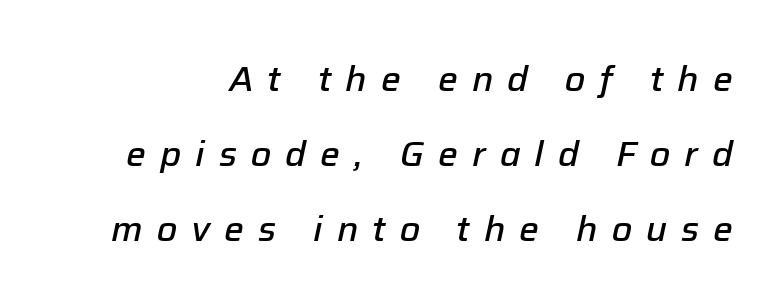
Q: Is the text bold? A: Semi-bold.
Q: Is the text italic (slanted)? A: Yes, it leans right by about 12 degrees.
Q: Is the text underlined? A: No.
Q: Is the spacing between letters normal or unusually wide? A: Unusually wide.
Q: Is the spacing between lines tight, normal or loose? A: Loose.
Q: Width (condensed, normal, or wide)? A: Normal.
Q: Stroke contrast? A: Low.
Q: x-height? A: Medium.
Q: Monospaced? A: No.
